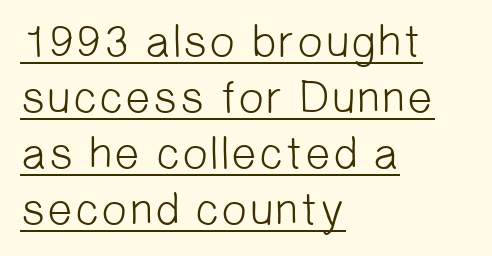
Where is the straight margin? On the left. This sample has the flowing, uneven cadence of proportional lettering. Think standard paragraph weight, or any step lighter than that. Students, note that the glyphs here touch the page at normal intervals.
